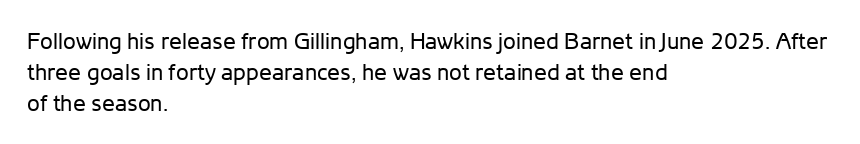
The image shows 23 px text type, upright; set left-aligned, normal line spacing (1.35x), normal letter spacing, not underlined.
